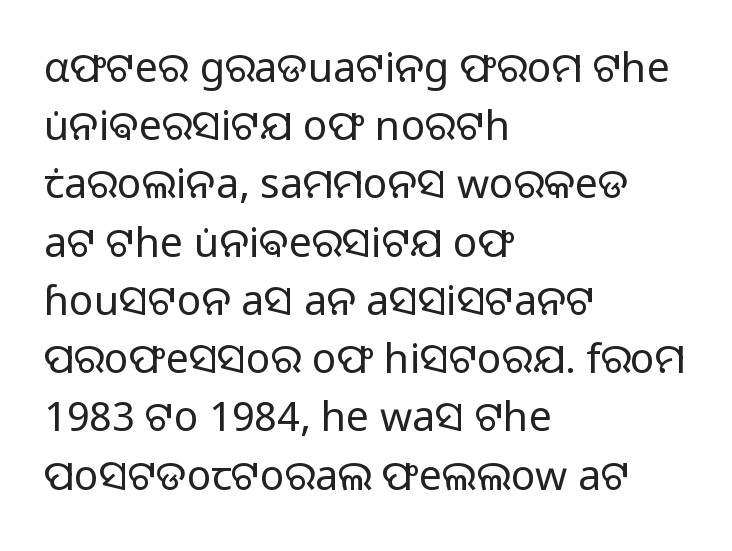
Q: Is the text bold? A: No.
Q: Is the text italic (slanted)? A: No, it is upright.
Q: Is the typeface a serif or a sans-serif typeface? A: Sans-serif.
Q: Is the text underlined? A: No.
Q: How is the paragraph aligned? A: Left-aligned.
Q: Is the spacing between letters normal or unusually wide? A: Normal.
Q: Is the spacing between lines tight, normal or loose? A: Normal.
Q: Width (condensed, normal, or wide)? A: Normal.
Q: Stroke contrast? A: Low.
Q: x-height? A: Medium.
Q: Monospaced? A: No.
